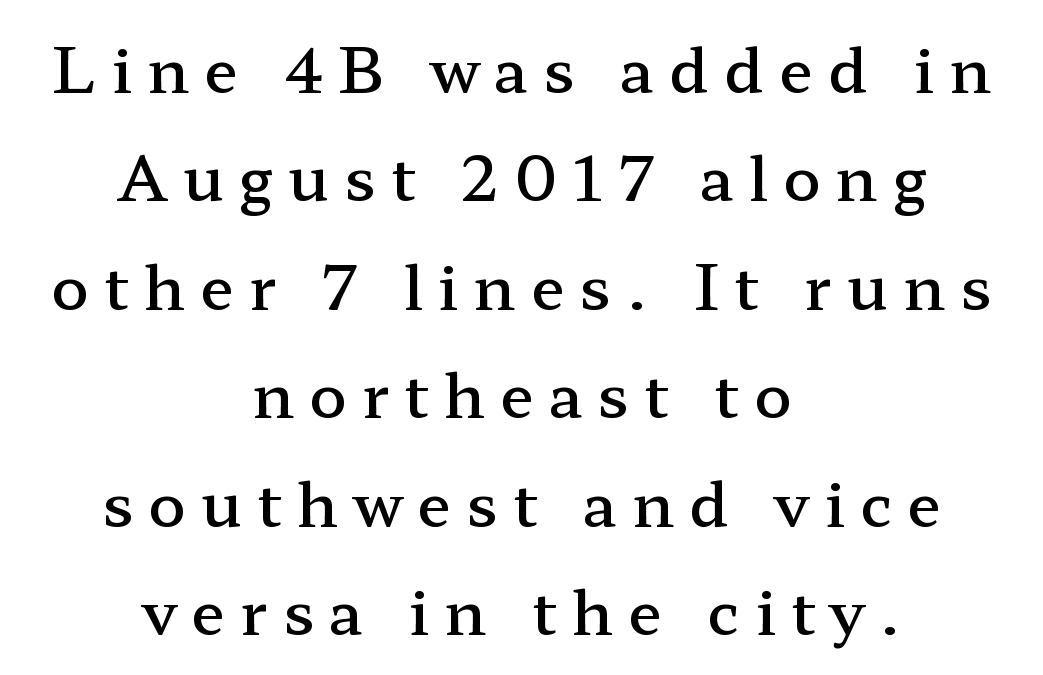
Q: Is the text bold? A: Semi-bold.
Q: Is the text italic (slanted)? A: No, it is upright.
Q: Is the typeface a serif or a sans-serif typeface? A: Serif.
Q: Is the text underlined? A: No.
Q: How is the paragraph aligned? A: Centered.
Q: Is the spacing between letters normal or unusually wide? A: Unusually wide.
Q: Width (condensed, normal, or wide)? A: Wide.
Q: Stroke contrast? A: Low.
Q: x-height? A: Medium.
Q: Monospaced? A: No.
